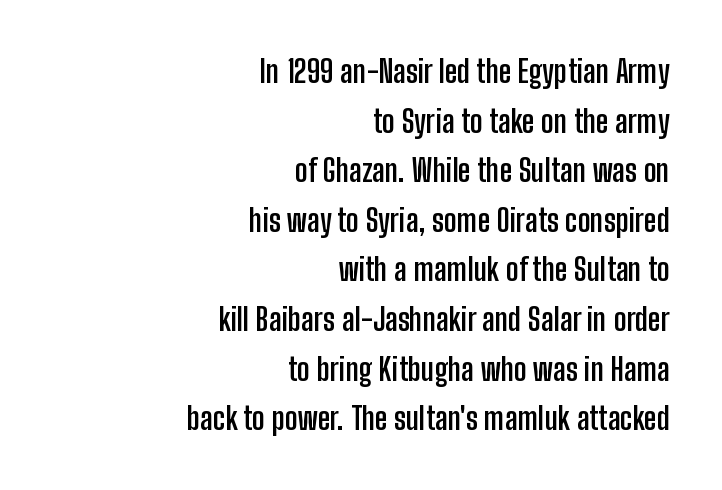
Looks like regular typesetting: each glyph gets only the width it needs. A typesetter would call this leading conventional body-copy spacing. No extra tracking has been applied to these lines. The axis of the letterforms is exactly vertical. Weight: bold.
